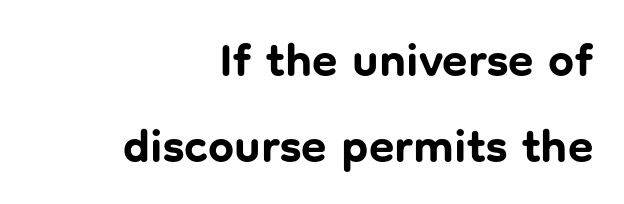
These lines carry a lot of weight — the face is fully bold. This sample uses a sans-serif face. Proportional: the letters do not fall into vertical columns. This sample uses an upright cut, with every glyph sitting square on the baseline. The letters sit at their default tracking, neither squeezed nor spread.
